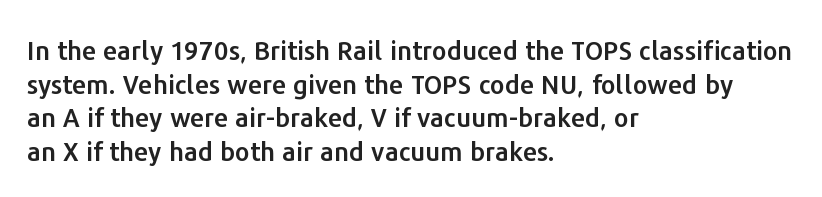
The zone under the glyphs is completely vacant. Line starts are locked; line ends wander. Look at the tracking — it's just the regular setting, nothing added. Horizontal bands of white between lines are of average thickness.
